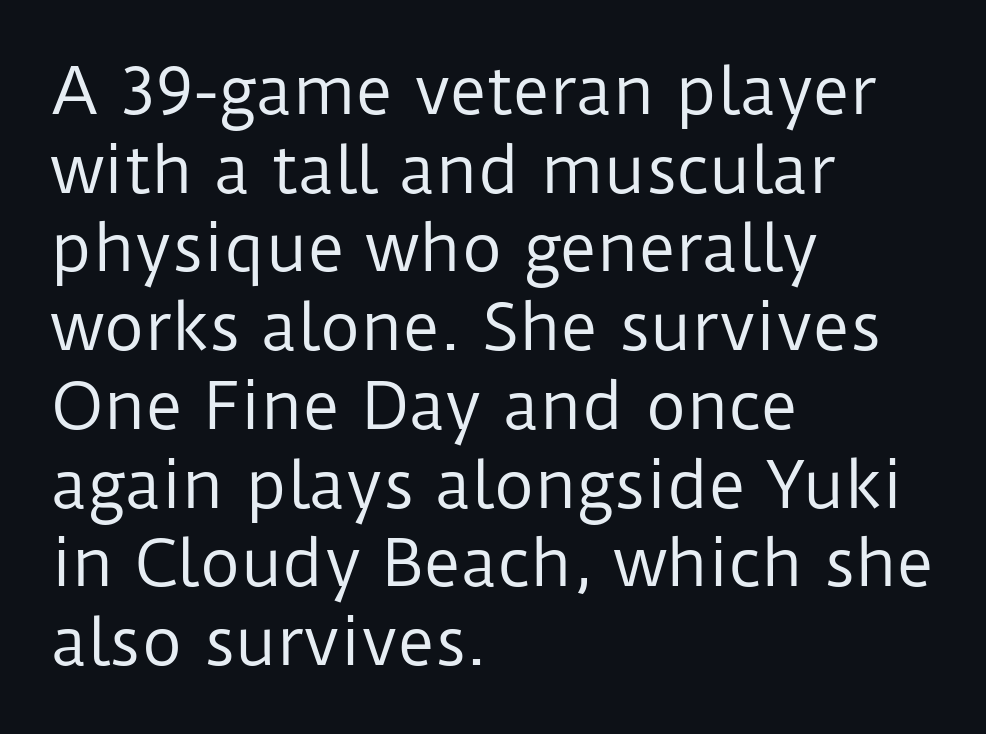
Q: Is the text bold? A: No.
Q: Is the text italic (slanted)? A: No, it is upright.
Q: Is the typeface a serif or a sans-serif typeface? A: Sans-serif.
Q: Is the text underlined? A: No.
Q: How is the paragraph aligned? A: Left-aligned.
Q: Is the spacing between letters normal or unusually wide? A: Normal.
Q: Is the spacing between lines tight, normal or loose? A: Normal.
Q: Width (condensed, normal, or wide)? A: Normal.
Q: Stroke contrast? A: Low.
Q: x-height? A: Medium.
Q: Monospaced? A: No.
